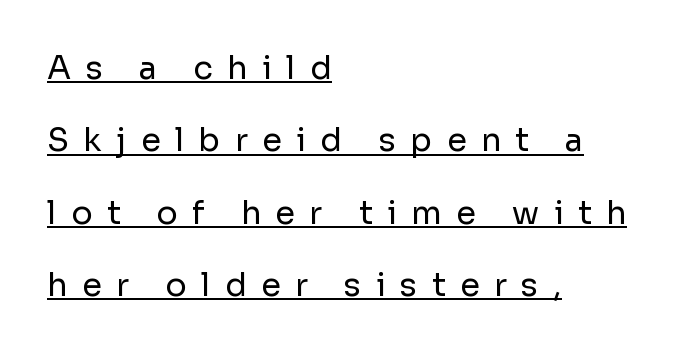
This is sans-serif lettering, the kind often seen on screens and signage. Has an underline been added? It has. Baseline-to-baseline distance is far greater than the letter height. Character widths vary here, with narrow letters taking less room than wide ones. A quiet, ordinary-to-light weight characterises the typeface.
